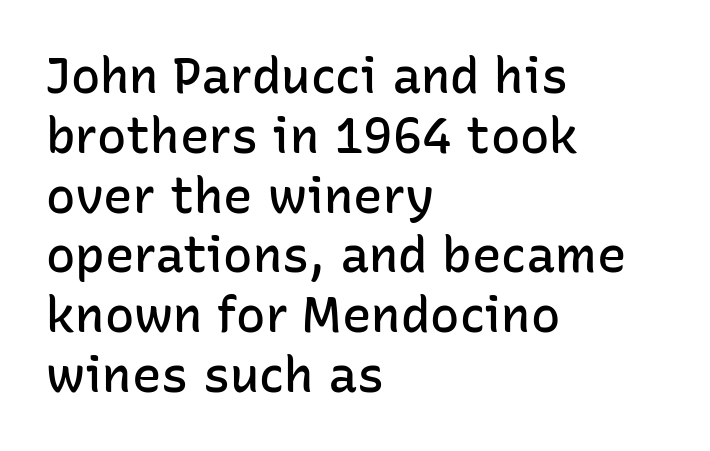
{"serif": "no", "italic": "no", "bold": "semi", "weight": "semibold", "width": "normal", "stroke_contrast": "low", "x_height": "medium", "monospaced": "no", "underline": "no", "align": "left", "line_spacing_ratio": 1.22, "letter_spacing": "normal", "letter_spacing_em": 0.0, "glyph_px": 49}
